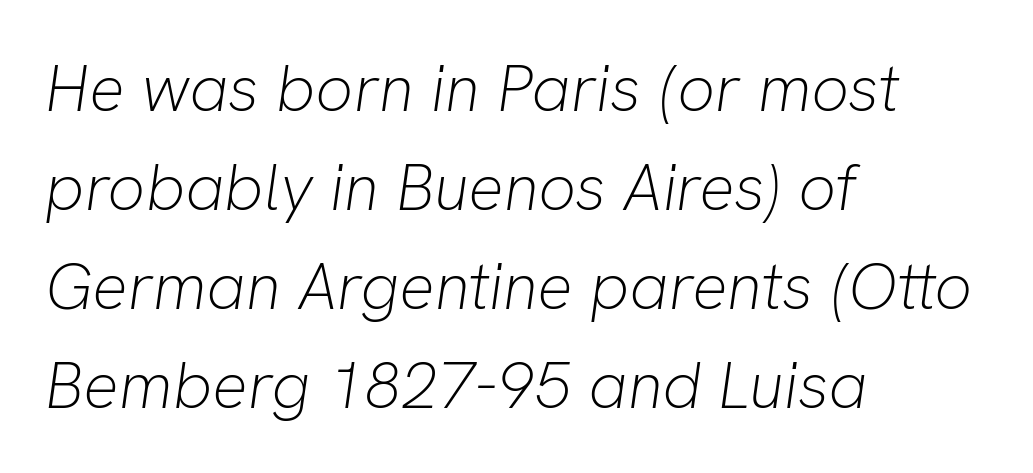
{"italic": "yes", "lean": "right", "slant_degrees": 8, "bold": "no", "weight": "light", "width": "normal", "stroke_contrast": "low", "x_height": "medium", "monospaced": "no", "underline": "no", "align": "left", "line_spacing": "normal", "line_spacing_ratio": 1.5, "letter_spacing": "normal", "letter_spacing_em": 0.0, "glyph_px": 66}
